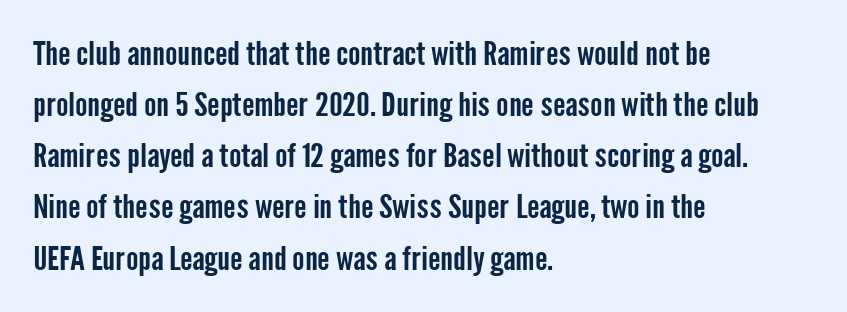
Q: Is the text italic (slanted)? A: No, it is upright.
Q: Is the typeface a serif or a sans-serif typeface? A: Sans-serif.
Q: Is the text underlined? A: No.
Q: How is the paragraph aligned? A: Left-aligned.
Q: Is the spacing between letters normal or unusually wide? A: Normal.
Q: Is the spacing between lines tight, normal or loose? A: Normal.
Q: Width (condensed, normal, or wide)? A: Condensed.
Q: Stroke contrast? A: Low.
Q: x-height? A: Medium.
Q: Monospaced? A: No.
